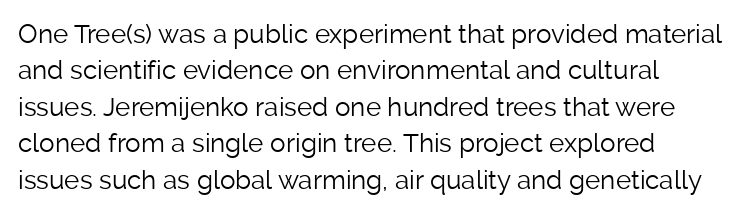
The image shows 26 px text type, upright; set left-aligned, normal line spacing (1.4x), normal letter spacing, not underlined.
